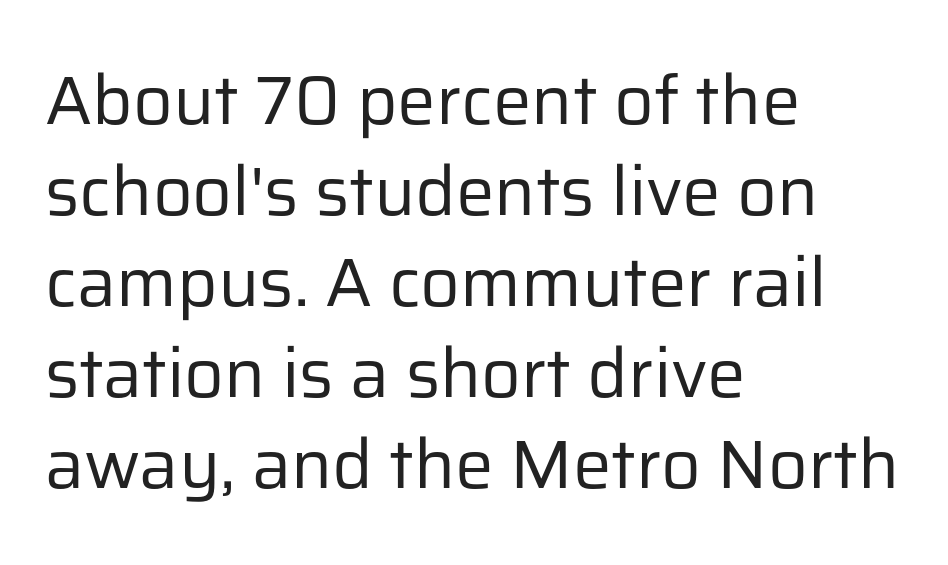
Stroke mass is kept to a normal reading level or below. You can tell from the bare stems that sans-serif type was used. Rendered with straight, roman letterforms. No word sits above an underline.
